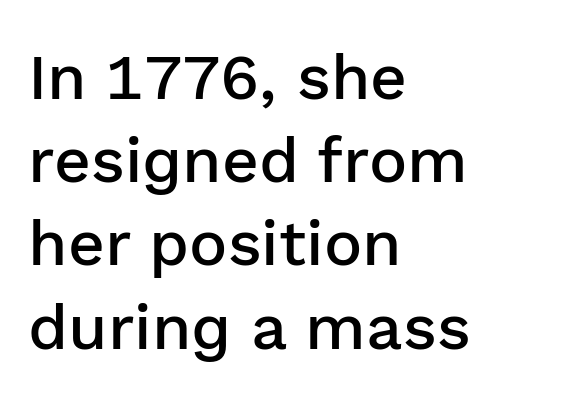
Q: Is the text bold? A: Semi-bold.
Q: Is the text italic (slanted)? A: No, it is upright.
Q: Is the typeface a serif or a sans-serif typeface? A: Sans-serif.
Q: Is the text underlined? A: No.
Q: How is the paragraph aligned? A: Left-aligned.
Q: Is the spacing between letters normal or unusually wide? A: Normal.
Q: Is the spacing between lines tight, normal or loose? A: Normal.
Q: Width (condensed, normal, or wide)? A: Normal.
Q: Stroke contrast? A: Low.
Q: x-height? A: Medium.
Q: Monospaced? A: No.
